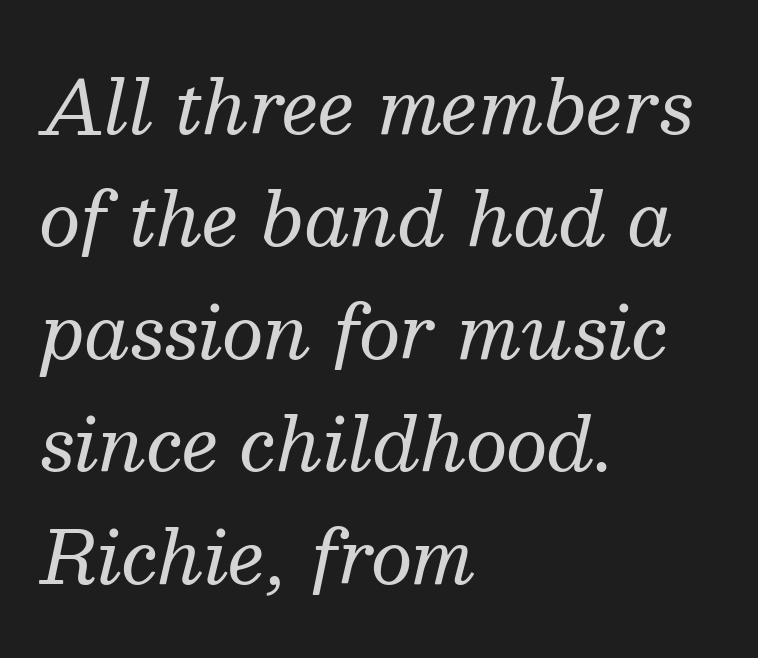
The image shows 73 px regular-weight serif type, italic (leaning right); set left-aligned, normal line spacing (1.54x), normal letter spacing, not underlined; medium stroke contrast and a medium x-height.
